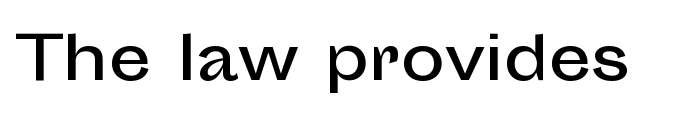
{"serif": "no", "italic": "no", "width": "normal", "stroke_contrast": "low", "x_height": "medium", "monospaced": "no", "underline": "no", "letter_spacing": "normal", "letter_spacing_em": 0.0, "glyph_px": 60}
